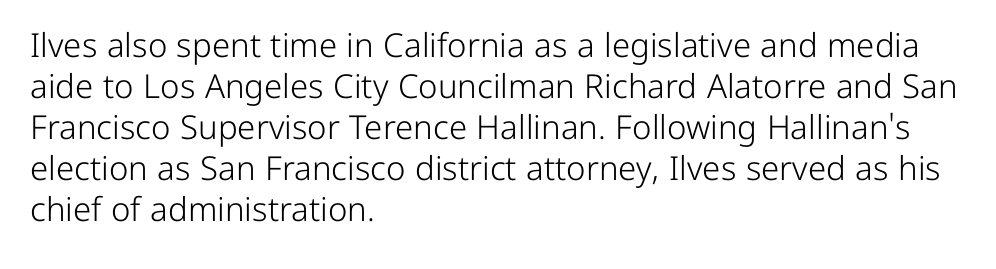
{"serif": "no", "italic": "no", "bold": "no", "weight": "light", "width": "normal", "stroke_contrast": "low", "x_height": "medium", "monospaced": "no", "underline": "no", "align": "left", "line_spacing_ratio": 1.24, "letter_spacing": "normal", "letter_spacing_em": 0.0, "glyph_px": 33}
